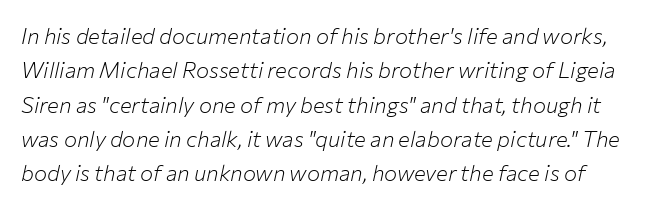
The image shows 22 px text type, italic (leaning right); set normal line spacing (1.56x), normal letter spacing, not underlined.
